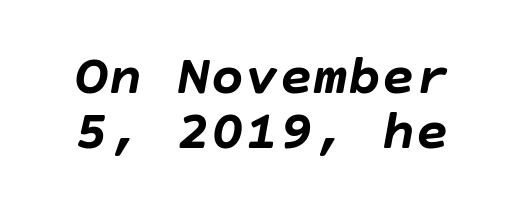
The space directly below the letters is spotless. Is the type slanted? Yes — the strokes lean at a clear angle. The horizontal fit of the characters is conventional and even. The rendering uses a small line-height, squeezing the rows. Its strokes are broad and dark, the hallmark of bold type.
